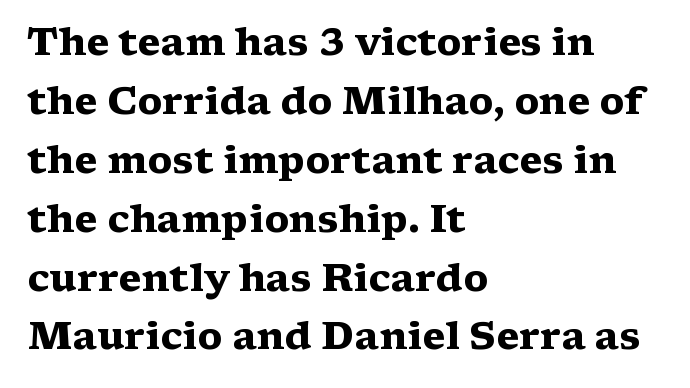
{"serif": "yes", "italic": "no", "bold": "yes", "weight": "heavy", "width": "wide", "stroke_contrast": "medium", "x_height": "medium", "monospaced": "no", "underline": "no", "align": "left", "line_spacing": "normal", "line_spacing_ratio": 1.55, "letter_spacing": "normal", "letter_spacing_em": 0.0, "glyph_px": 38}
